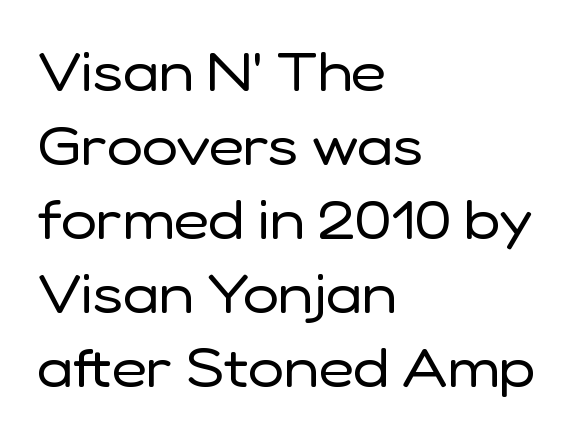
The image shows 54 px regular-weight sans-serif type, upright; set left-aligned, normal line spacing (1.37x), normal letter spacing, not underlined; low stroke contrast and a medium x-height.
